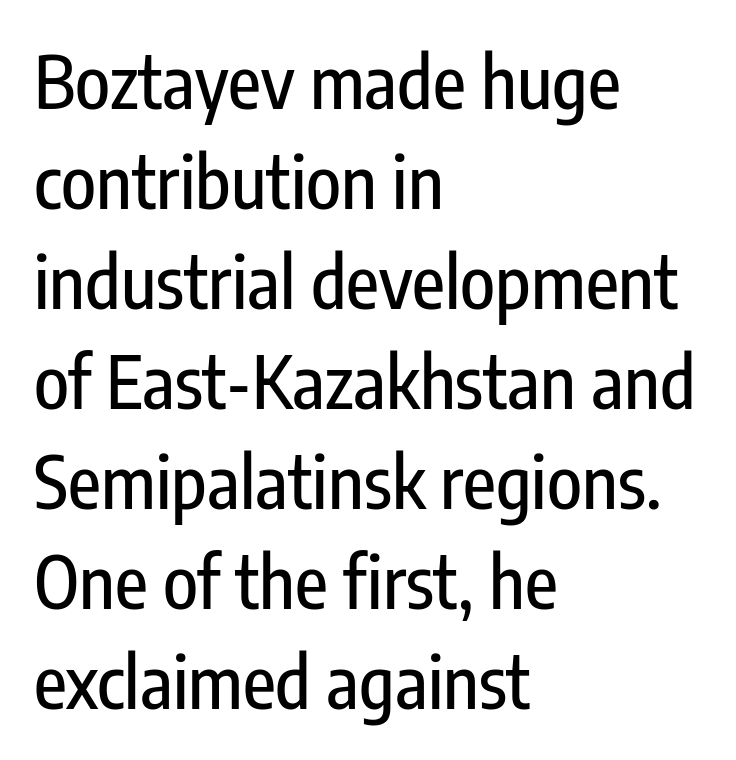
The image shows 72 px condensed sans-serif type, upright; set left-aligned, normal line spacing (1.39x), normal letter spacing, not underlined; low stroke contrast and a medium x-height.
